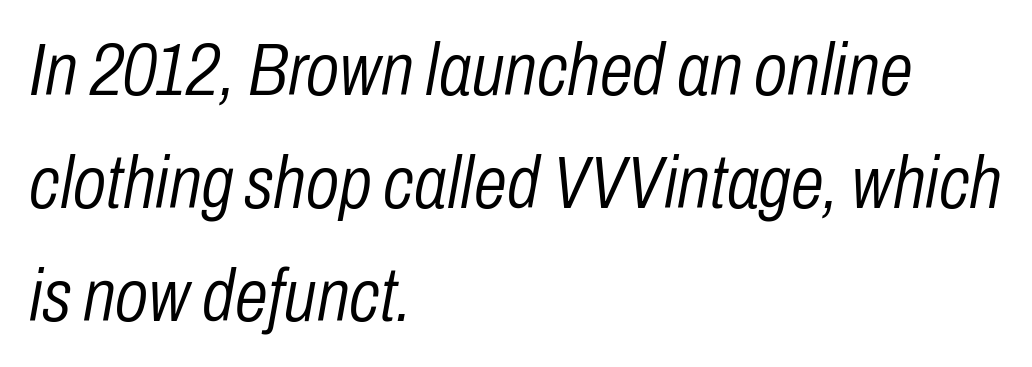
The image shows 75 px light, condensed type, italic (leaning right); set left-aligned, normal line spacing (1.51x), normal letter spacing, not underlined; low stroke contrast and a medium x-height.
